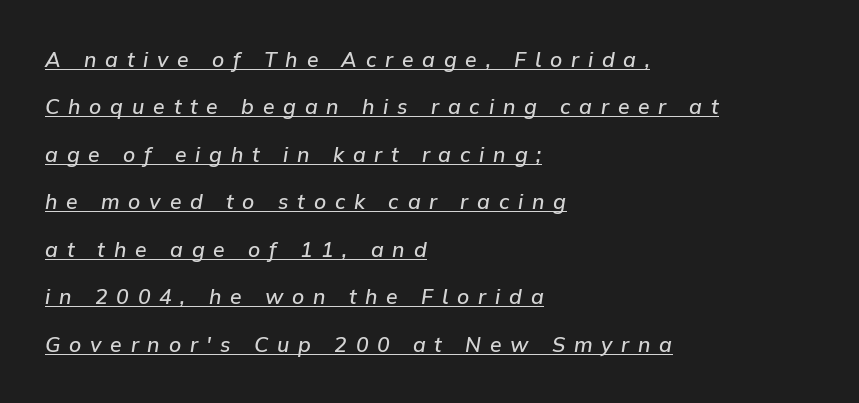
Caption: multi-line text, flush left, ragged right. Letter spacing: wide. Has an underline been added? It has. Look at the stroke-to-counter ratio: somewhat heavy, a semibold. A typesetter would call this leading open, well beyond the default.
